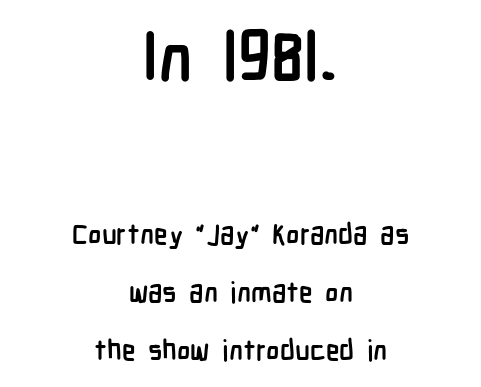
The image shows 69 px semibold, condensed sans-serif type, upright; set centered, loose line spacing (2.07x), normal letter spacing, not underlined; the first (top) block is 2.46x larger; low stroke contrast and a medium x-height.
